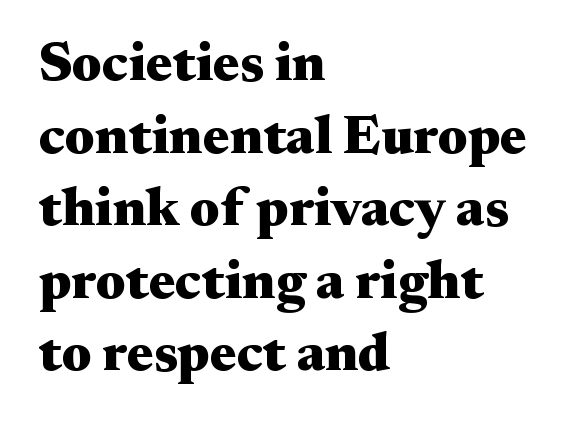
The image shows 55 px heavy, wide serif type, upright; set left-aligned, normal line spacing (1.32x), normal letter spacing, not underlined; medium stroke contrast and a small x-height.
